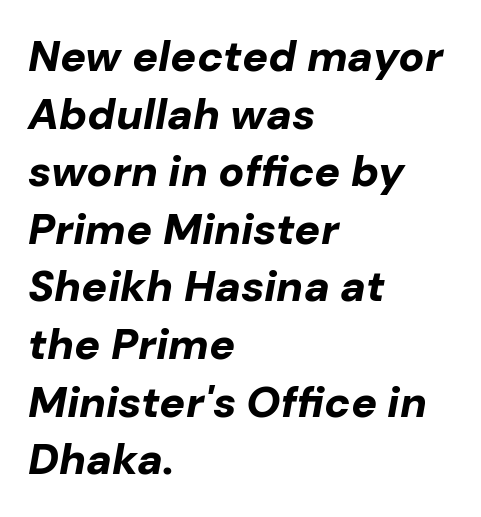
Designer's note — italics engaged. The ragged edge is on the right, which tells us the setting is flush left. Has an underline been added? It has not. Whoever set this chose a conventional vertical rhythm. The rendering keeps characters at their native spacing. In terms of weight, the rendering is a true, heavy bold.
